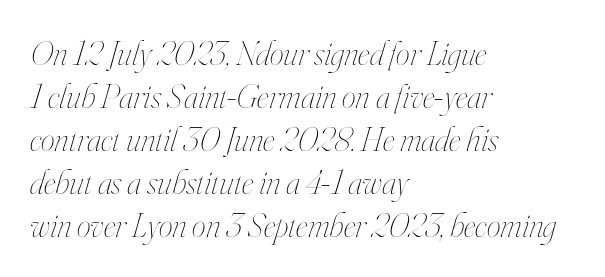
{"italic": "yes", "lean": "right", "slant_degrees": 16, "bold": "no", "weight": "thin", "width": "condensed", "stroke_contrast": "high", "x_height": "small", "monospaced": "no", "underline": "no", "align": "left", "line_spacing_ratio": 1.23, "letter_spacing": "normal", "letter_spacing_em": 0.0, "glyph_px": 35}
